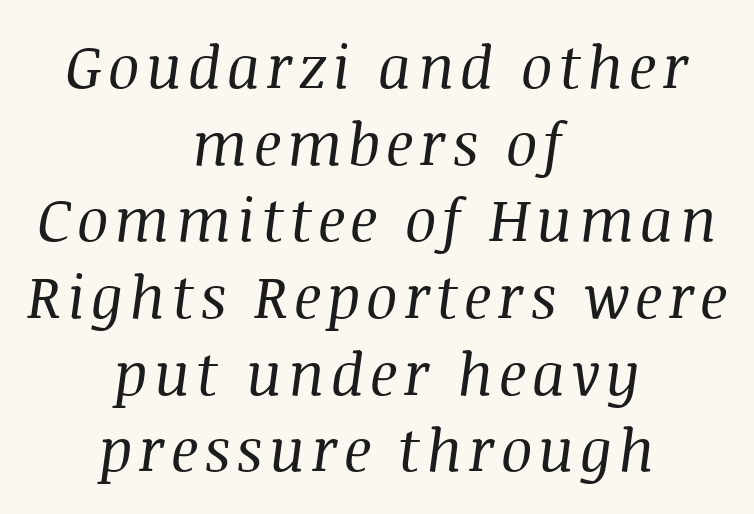
Yep, those are serifs on the letters. Does the leading feel generous? No, just average. The font is comparable to plain body text, perhaps lighter. Clear beneath every line of the passage. Reading down the block, each line starts at a different indent, mirrored at its end. Each letter keeps its own natural width here, so spacing adapts to shape.
